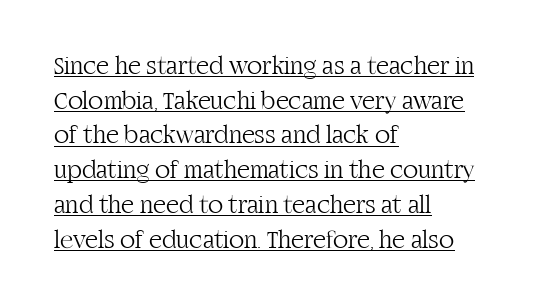
{"italic": "no", "bold": "no", "underline": "yes", "align": "left", "line_spacing": "normal", "line_spacing_ratio": 1.39, "letter_spacing": "normal", "letter_spacing_em": 0.0, "glyph_px": 25}
